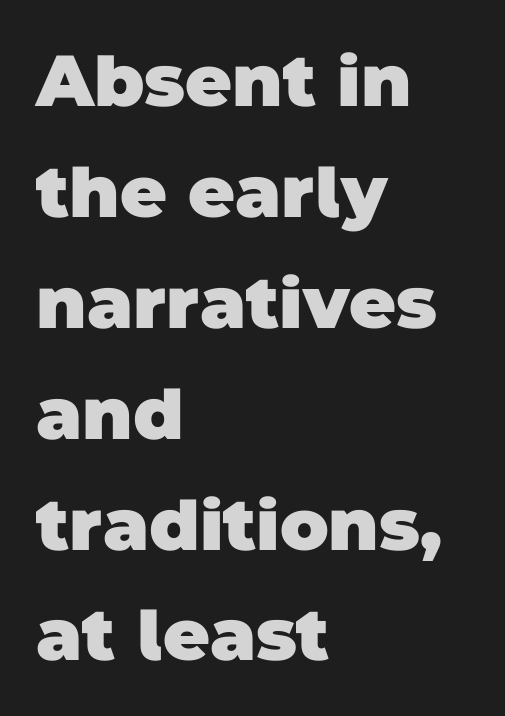
{"serif": "no", "bold": "yes", "weight": "heavy", "width": "normal", "stroke_contrast": "low", "x_height": "large", "monospaced": "no", "underline": "no", "align": "left", "line_spacing": "normal", "line_spacing_ratio": 1.54, "letter_spacing": "normal", "letter_spacing_em": 0.0, "glyph_px": 72}
